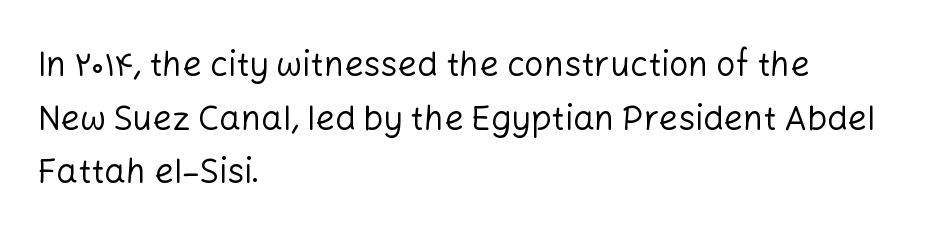
The image shows 34 px regular-weight sans-serif type, upright; set left-aligned, normal line spacing (1.58x), normal letter spacing, not underlined; low stroke contrast and a medium x-height.
